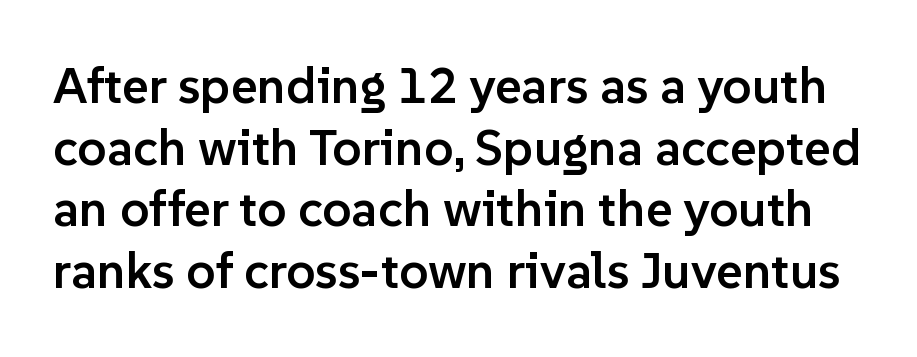
{"serif": "no", "italic": "no", "bold": "semi", "weight": "semibold", "width": "normal", "stroke_contrast": "low", "x_height": "medium", "monospaced": "no", "underline": "no", "line_spacing_ratio": 1.21, "letter_spacing": "normal", "letter_spacing_em": 0.0, "glyph_px": 51}
